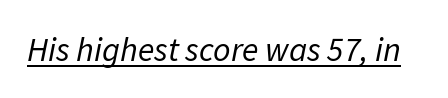
Q: Is the text bold? A: No.
Q: Is the text italic (slanted)? A: Yes, it leans right by about 11 degrees.
Q: Is the text underlined? A: Yes.
Q: Is the spacing between letters normal or unusually wide? A: Normal.
Q: Width (condensed, normal, or wide)? A: Normal.
Q: Stroke contrast? A: Low.
Q: x-height? A: Medium.
Q: Monospaced? A: No.
